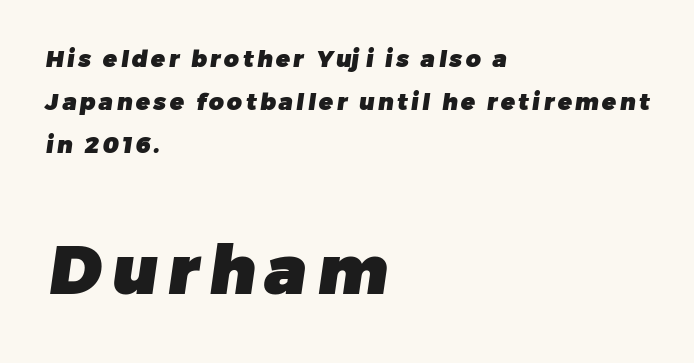
Q: Is the text bold? A: Yes.
Q: Is the typeface a serif or a sans-serif typeface? A: Sans-serif.
Q: Is the text underlined? A: No.
Q: How is the paragraph aligned? A: Left-aligned.
Q: Which block of text is set in a larger size, the first (top) or the second (bottom)? A: The second (bottom) one.
Q: Width (condensed, normal, or wide)? A: Normal.
Q: Stroke contrast? A: Low.
Q: x-height? A: Medium.
Q: Monospaced? A: No.
